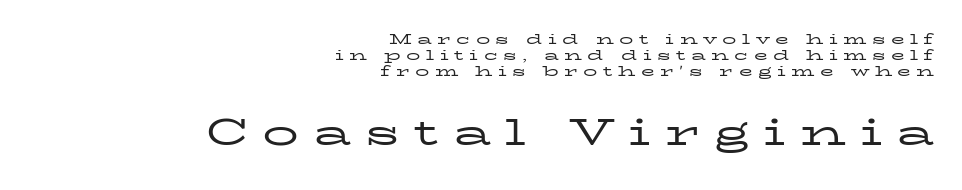
Q: Is the text bold? A: No.
Q: Is the text italic (slanted)? A: No, it is upright.
Q: Is the typeface a serif or a sans-serif typeface? A: Serif.
Q: Is the text underlined? A: No.
Q: How is the paragraph aligned? A: Right-aligned.
Q: Is the spacing between letters normal or unusually wide? A: Unusually wide.
Q: Is the spacing between lines tight, normal or loose? A: Tight.
Q: Which block of text is set in a larger size, the first (top) or the second (bottom)? A: The second (bottom) one.
Q: Width (condensed, normal, or wide)? A: Wide.
Q: Stroke contrast? A: Low.
Q: x-height? A: Medium.
Q: Monospaced? A: No.
